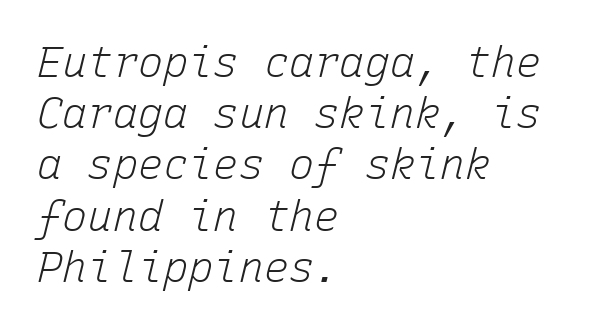
Q: Is the text bold? A: No.
Q: Is the text italic (slanted)? A: Yes, it leans right by about 15 degrees.
Q: Is the text underlined? A: No.
Q: How is the paragraph aligned? A: Left-aligned.
Q: Is the spacing between letters normal or unusually wide? A: Normal.
Q: Width (condensed, normal, or wide)? A: Normal.
Q: Stroke contrast? A: Low.
Q: x-height? A: Medium.
Q: Monospaced? A: Yes.
